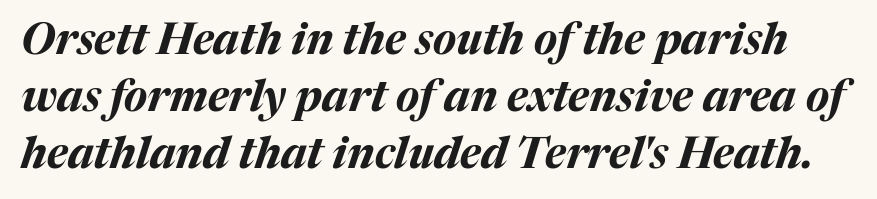
{"italic": "yes", "lean": "right", "slant_degrees": 17, "bold": "yes", "weight": "bold", "width": "normal", "stroke_contrast": "medium", "x_height": "medium", "monospaced": "no", "underline": "no", "line_spacing": "normal", "line_spacing_ratio": 1.32, "letter_spacing": "normal", "letter_spacing_em": 0.0, "glyph_px": 43}
